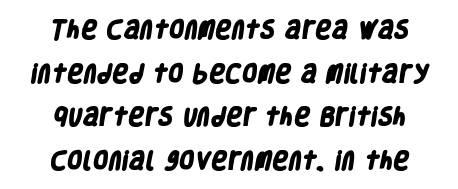
{"bold": "yes", "underline": "no", "line_spacing": "loose", "line_spacing_ratio": 2.18, "letter_spacing": "normal", "letter_spacing_em": 0.0, "glyph_px": 20}
